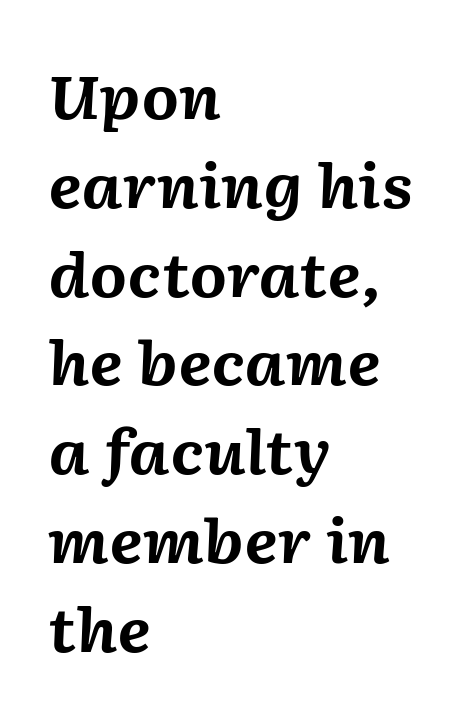
Q: Is the text bold? A: Yes.
Q: Is the text italic (slanted)? A: Yes, it leans right by about 2 degrees.
Q: Is the text underlined? A: No.
Q: How is the paragraph aligned? A: Left-aligned.
Q: Is the spacing between letters normal or unusually wide? A: Normal.
Q: Is the spacing between lines tight, normal or loose? A: Normal.
Q: Width (condensed, normal, or wide)? A: Normal.
Q: Stroke contrast? A: Medium.
Q: x-height? A: Medium.
Q: Monospaced? A: No.
